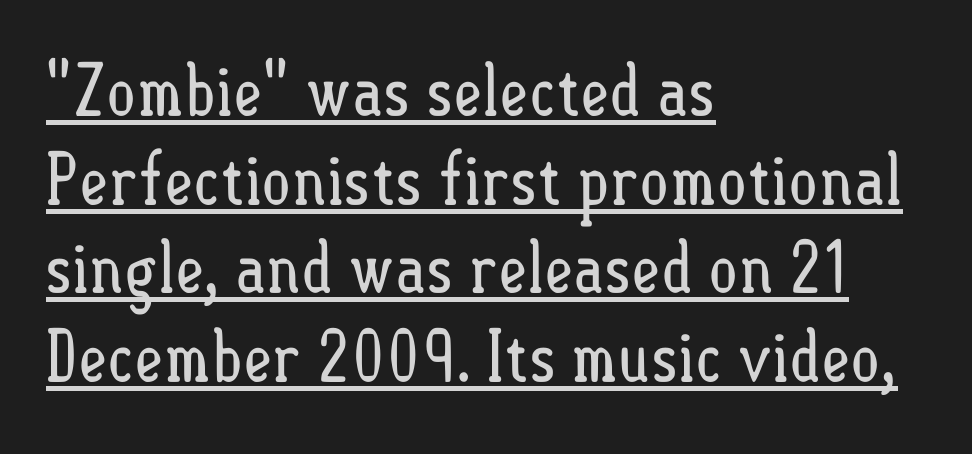
The image shows 71 px regular-weight, condensed type, upright; set left-aligned, normal line spacing (1.25x), normal letter spacing, underlined; low stroke contrast and a small x-height.
